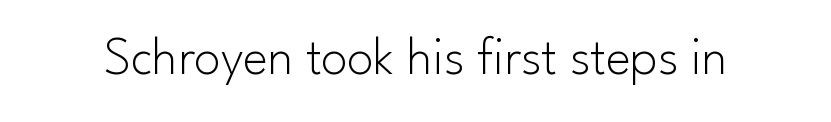
Glyph-to-glyph distance matches everyday printed text. Designer's note — italics off, roman on. Plain, unruled lines of type. Examine the stroke ends and you'll find no serifs.
